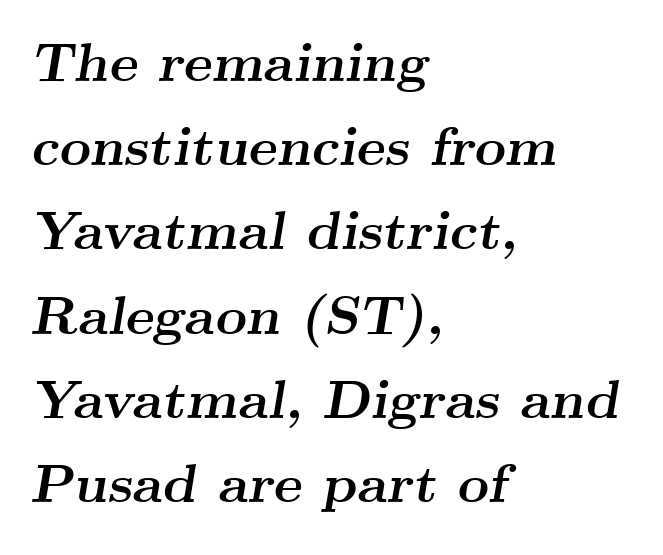
The letters advance in unequal steps, a hallmark of proportional type. Strong, thick strokes mark this as bold type. Quick note: interline space is typical. This rendering employs a face with finishing strokes, i.e., a serif. The type is set solid horizontally, with unmodified tracking.
